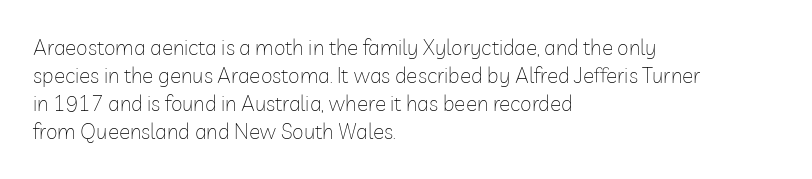
Visually the block forms a straight wall on the left and a jagged coastline on the right. Style check: upright. Bold? No — there's no thickening of the strokes. Notice how descenders clear the ascenders below comfortably — that's standard leading. Each word holds together tightly as a unit, with standard inter-letter gaps.
